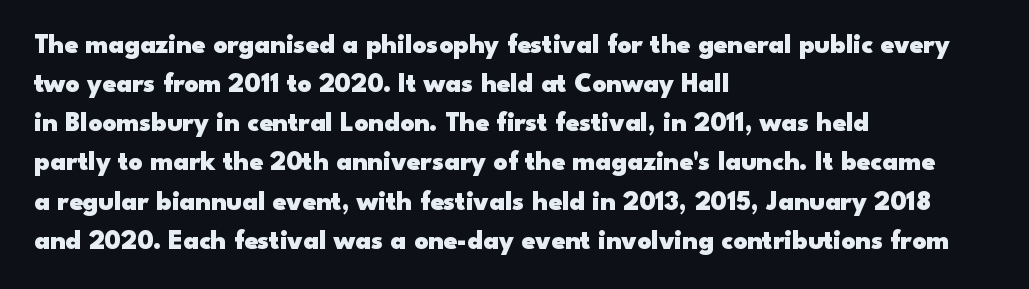
{"italic": "no", "bold": "yes", "underline": "no", "align": "left", "line_spacing": "normal", "line_spacing_ratio": 1.45, "letter_spacing": "normal", "letter_spacing_em": 0.0, "glyph_px": 27}
